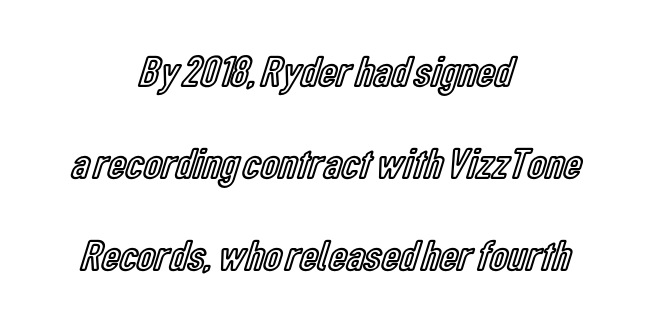
{"width": "condensed", "x_height": "medium", "monospaced": "no", "underline": "no", "align": "center", "line_spacing": "loose", "line_spacing_ratio": 2.09, "letter_spacing": "normal", "letter_spacing_em": 0.0, "glyph_px": 44}
